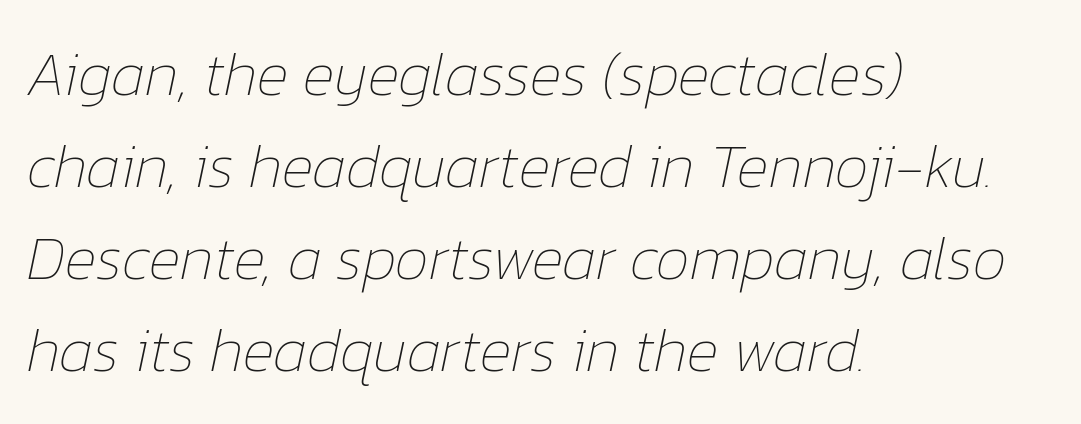
Regular leading. Has an underline been added? It has not. The compositor pushed each line to the left boundary. The type is set solid horizontally, with unmodified tracking. Varying glyph widths throughout — classic text-font behaviour. The strokes are not fattened; the text isn't bold.
